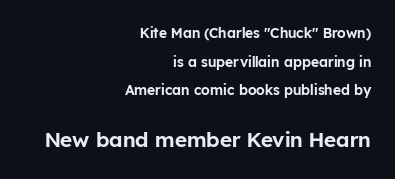
Q: Is the text italic (slanted)? A: No, it is upright.
Q: Is the text underlined? A: No.
Q: How is the paragraph aligned? A: Right-aligned.
Q: Is the spacing between letters normal or unusually wide? A: Normal.
Q: Is the spacing between lines tight, normal or loose? A: Loose.
Q: Which block of text is set in a larger size, the first (top) or the second (bottom)? A: The second (bottom) one.
